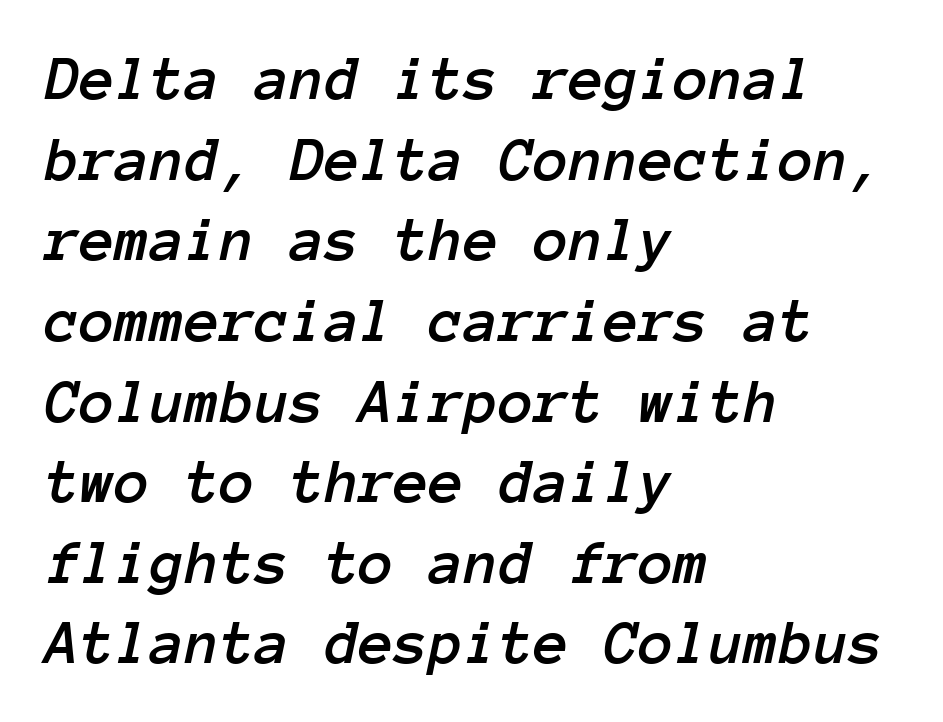
Q: Is the text italic (slanted)? A: Yes, it leans right by about 12 degrees.
Q: Is the text underlined? A: No.
Q: How is the paragraph aligned? A: Left-aligned.
Q: Is the spacing between letters normal or unusually wide? A: Normal.
Q: Is the spacing between lines tight, normal or loose? A: Normal.
Q: Width (condensed, normal, or wide)? A: Normal.
Q: Stroke contrast? A: Low.
Q: x-height? A: Medium.
Q: Monospaced? A: Yes.
